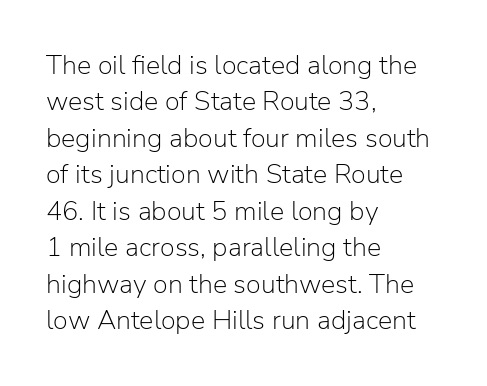
Q: Is the text bold? A: No.
Q: Is the text italic (slanted)? A: No, it is upright.
Q: Is the text underlined? A: No.
Q: How is the paragraph aligned? A: Left-aligned.
Q: Is the spacing between letters normal or unusually wide? A: Normal.
Q: Is the spacing between lines tight, normal or loose? A: Normal.
